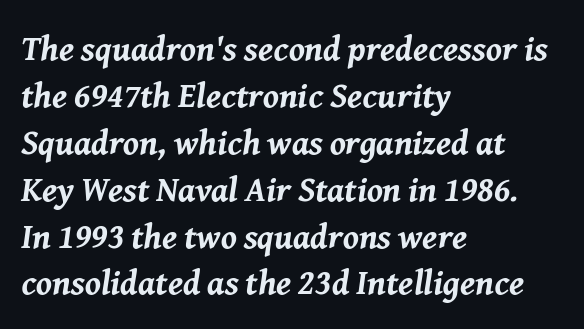
The image shows 35 px bold type, italic (leaning right); set left-aligned, normal line spacing (1.34x), normal letter spacing, not underlined; medium stroke contrast and a medium x-height.
